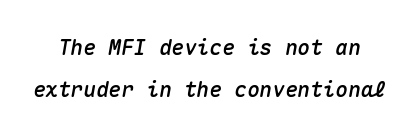
{"italic": "yes", "lean": "right", "slant_degrees": 10, "underline": "no", "line_spacing": "loose", "line_spacing_ratio": 1.99, "letter_spacing": "normal", "letter_spacing_em": 0.0, "glyph_px": 21}
